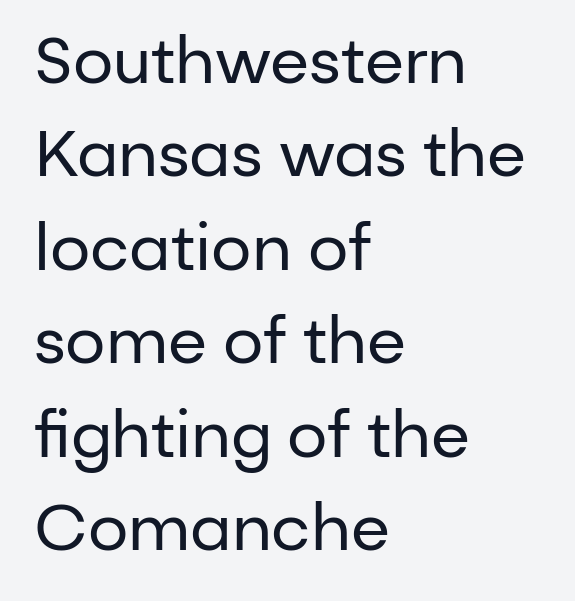
The type is set solid horizontally, with unmodified tracking. The words here are not underlined. This is the regular roman posture of the typeface. On a weight scale, this lands at 450 or below. Each letter keeps its own natural width here, so spacing adapts to shape. The space between consecutive lines is moderate.
